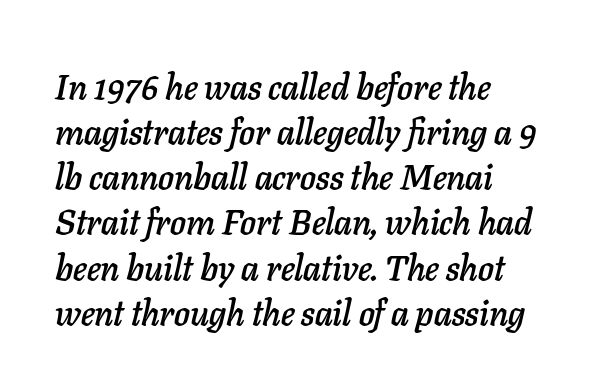
{"italic": "yes", "lean": "right", "slant_degrees": 11, "width": "normal", "stroke_contrast": "low", "x_height": "medium", "monospaced": "no", "underline": "no", "align": "left", "line_spacing": "normal", "line_spacing_ratio": 1.29, "letter_spacing": "normal", "letter_spacing_em": 0.0, "glyph_px": 35}
